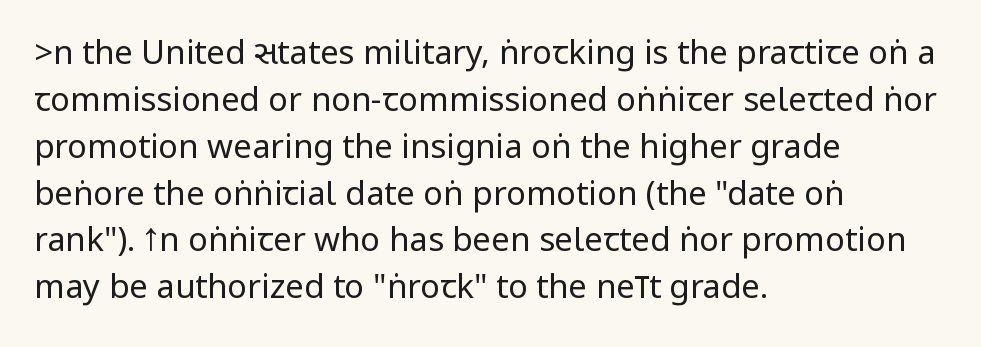
Q: Is the text bold? A: No.
Q: Is the text italic (slanted)? A: No, it is upright.
Q: Is the typeface a serif or a sans-serif typeface? A: Sans-serif.
Q: Is the text underlined? A: No.
Q: How is the paragraph aligned? A: Left-aligned.
Q: Is the spacing between letters normal or unusually wide? A: Normal.
Q: Is the spacing between lines tight, normal or loose? A: Normal.
Q: Width (condensed, normal, or wide)? A: Condensed.
Q: Stroke contrast? A: Low.
